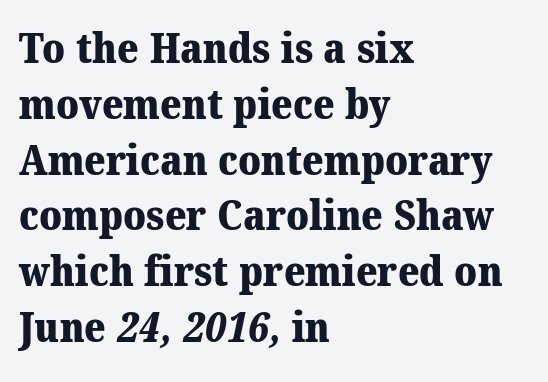
{"serif": "yes", "bold": "yes", "weight": "heavy", "width": "normal", "stroke_contrast": "medium", "x_height": "medium", "monospaced": "no", "underline": "no", "align": "left", "line_spacing": "normal", "line_spacing_ratio": 1.36, "letter_spacing": "normal", "letter_spacing_em": 0.0, "glyph_px": 41}
